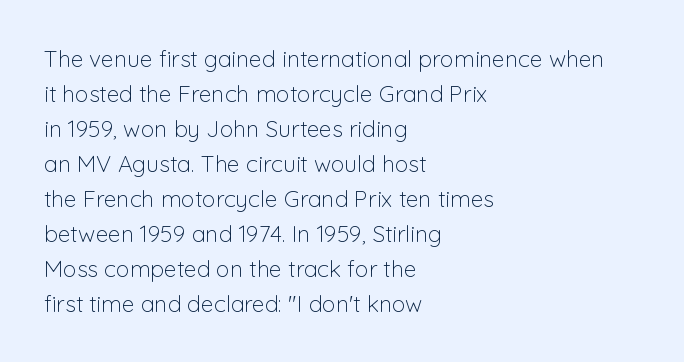
The image shows 23 px text type, upright; set left-aligned, normal line spacing (1.52x), normal letter spacing, not underlined.
